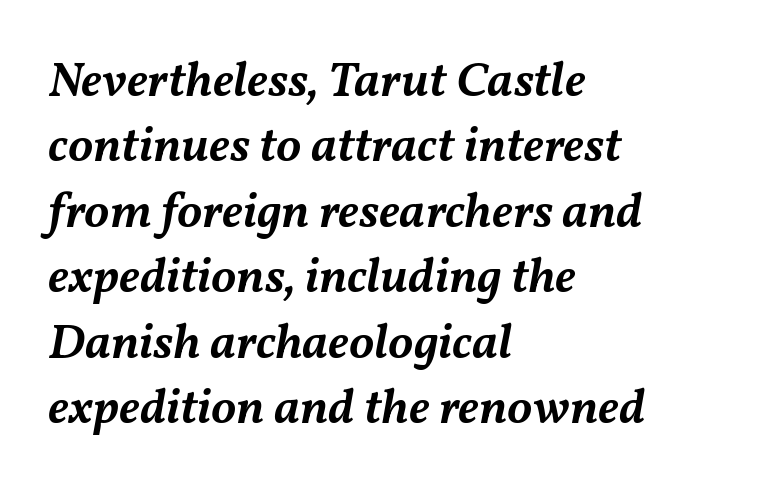
Q: Is the text bold? A: Semi-bold.
Q: Is the text italic (slanted)? A: Yes, it leans right by about 11 degrees.
Q: Is the text underlined? A: No.
Q: How is the paragraph aligned? A: Left-aligned.
Q: Is the spacing between letters normal or unusually wide? A: Normal.
Q: Is the spacing between lines tight, normal or loose? A: Normal.
Q: Width (condensed, normal, or wide)? A: Normal.
Q: Stroke contrast? A: Medium.
Q: x-height? A: Medium.
Q: Monospaced? A: No.
